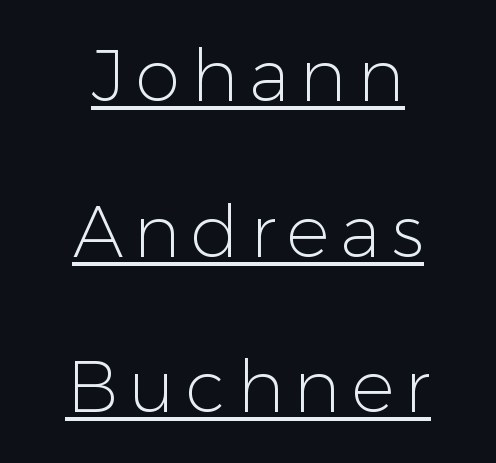
Q: Is the text bold? A: No.
Q: Is the text italic (slanted)? A: No, it is upright.
Q: Is the typeface a serif or a sans-serif typeface? A: Sans-serif.
Q: Is the text underlined? A: Yes.
Q: How is the paragraph aligned? A: Centered.
Q: Is the spacing between lines tight, normal or loose? A: Loose.
Q: Width (condensed, normal, or wide)? A: Normal.
Q: Stroke contrast? A: Low.
Q: x-height? A: Medium.
Q: Monospaced? A: No.
